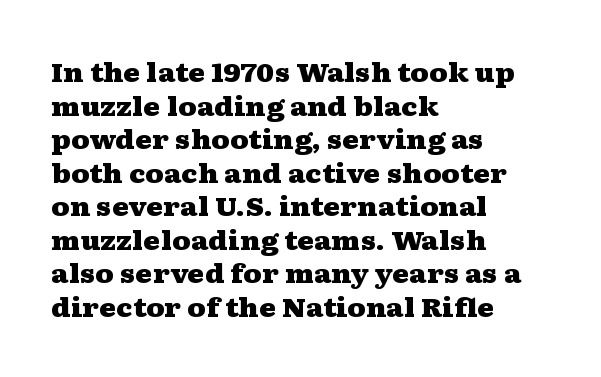
Q: Is the text bold? A: Yes.
Q: Is the text italic (slanted)? A: No, it is upright.
Q: Is the text underlined? A: No.
Q: How is the paragraph aligned? A: Left-aligned.
Q: Is the spacing between letters normal or unusually wide? A: Normal.
Q: Is the spacing between lines tight, normal or loose? A: Normal.
